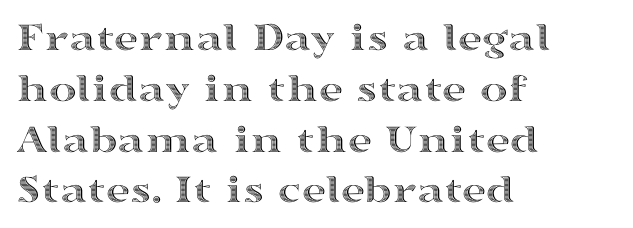
Q: Is the text italic (slanted)? A: No, it is upright.
Q: Is the text underlined? A: No.
Q: How is the paragraph aligned? A: Left-aligned.
Q: Is the spacing between letters normal or unusually wide? A: Normal.
Q: Width (condensed, normal, or wide)? A: Wide.
Q: x-height? A: Medium.
Q: Monospaced? A: No.
